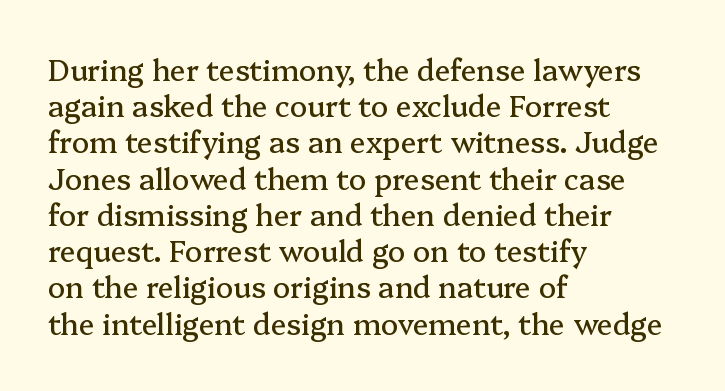
Proportional: the letters do not fall into vertical columns. Serifs: yes, visible at the terminals of the letterforms. The lettering holds an erect, upright posture throughout. The setting favours the left margin, as ordinary paragraphs usually do. What's the leading like? Ordinary, nothing unusual.
